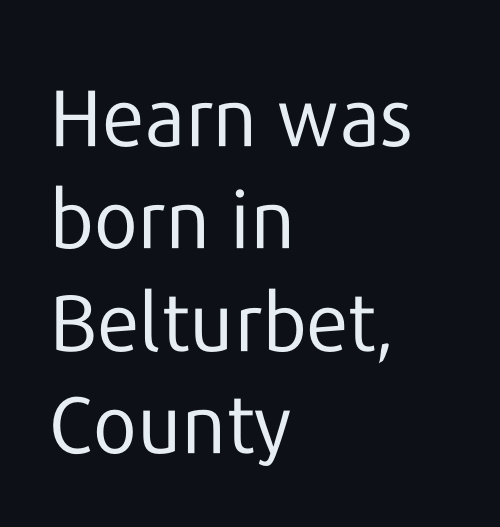
The image shows 80 px regular-weight sans-serif type, upright; set left-aligned, normal line spacing (1.28x), normal letter spacing, not underlined; low stroke contrast and a medium x-height.
